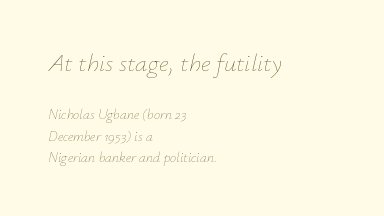
The image shows 25 px text type, italic (leaning right); set left-aligned, normal line spacing (1.53x), normal letter spacing, not underlined; the first (top) block is 1.79x larger.
